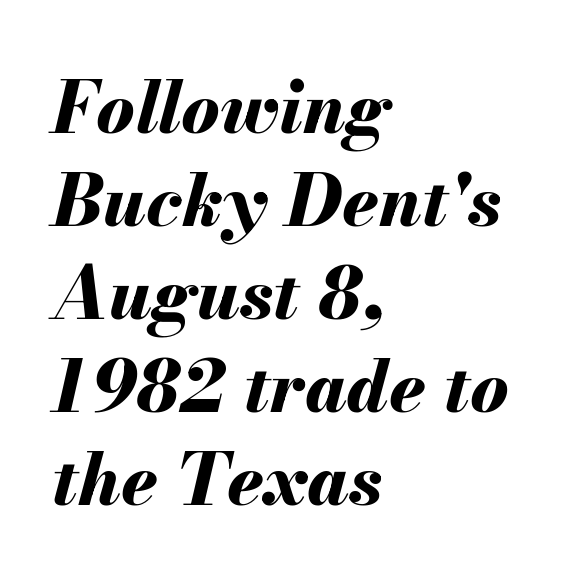
The image shows 72 px bold type, italic (leaning right); set left-aligned, normal line spacing (1.29x), normal letter spacing, not underlined; medium stroke contrast and a small x-height.
